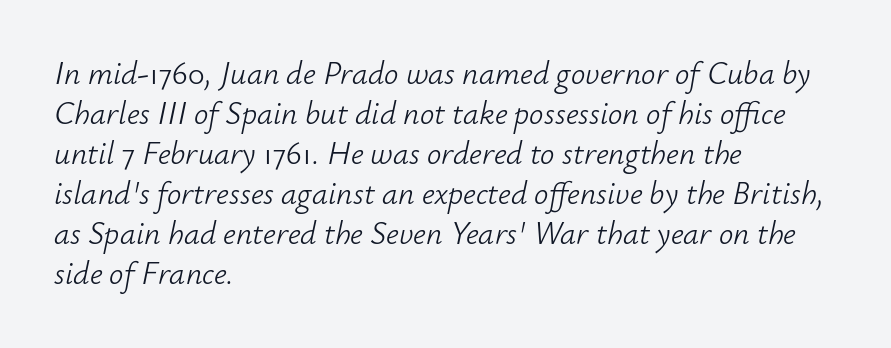
{"italic": "yes", "lean": "right", "slant_degrees": 12, "bold": "no", "weight": "light", "width": "normal", "stroke_contrast": "low", "x_height": "small", "monospaced": "no", "underline": "no", "align": "left", "line_spacing": "normal", "line_spacing_ratio": 1.25, "letter_spacing": "normal", "letter_spacing_em": 0.0, "glyph_px": 32}
